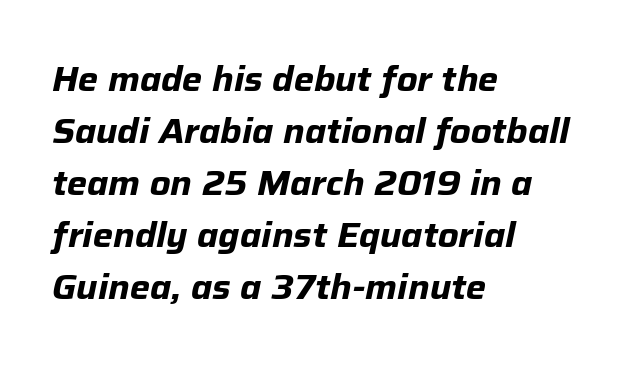
Q: Is the text bold? A: Yes.
Q: Is the text italic (slanted)? A: Yes, it leans right by about 12 degrees.
Q: Is the text underlined? A: No.
Q: How is the paragraph aligned? A: Left-aligned.
Q: Is the spacing between letters normal or unusually wide? A: Normal.
Q: Is the spacing between lines tight, normal or loose? A: Normal.
Q: Width (condensed, normal, or wide)? A: Normal.
Q: Stroke contrast? A: Low.
Q: x-height? A: Medium.
Q: Monospaced? A: No.
